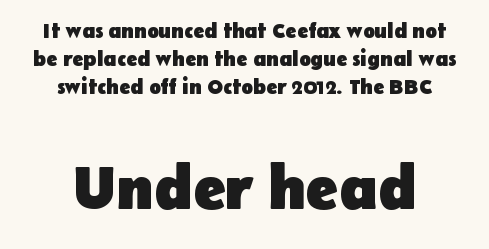
Q: Is the text bold? A: Yes.
Q: Is the text italic (slanted)? A: No, it is upright.
Q: Is the typeface a serif or a sans-serif typeface? A: Sans-serif.
Q: Is the text underlined? A: No.
Q: How is the paragraph aligned? A: Centered.
Q: Is the spacing between letters normal or unusually wide? A: Normal.
Q: Is the spacing between lines tight, normal or loose? A: Normal.
Q: Which block of text is set in a larger size, the first (top) or the second (bottom)? A: The second (bottom) one.
Q: Width (condensed, normal, or wide)? A: Normal.
Q: Stroke contrast? A: Low.
Q: x-height? A: Medium.
Q: Monospaced? A: No.
